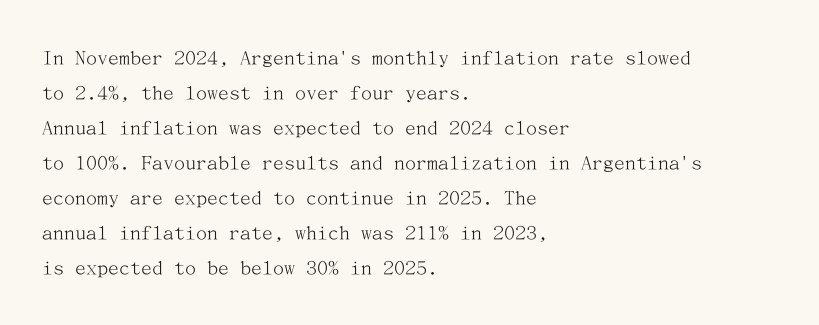
{"italic": "no", "bold": "no", "underline": "no", "align": "left", "line_spacing": "normal", "line_spacing_ratio": 1.59, "letter_spacing": "normal", "letter_spacing_em": 0.0, "glyph_px": 22}
